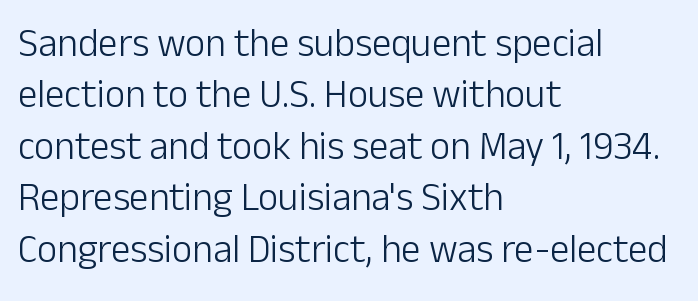
Weight: not bold — regular or lighter. Clear beneath every line of the passage. Regular leading. Layout note: lines flush left.
